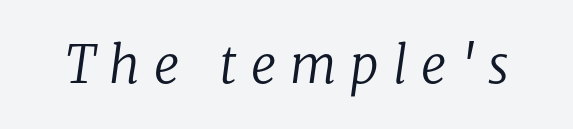
{"serif": "yes", "italic": "yes", "lean": "right", "slant_degrees": 8, "bold": "no", "weight": "regular", "width": "normal", "stroke_contrast": "low", "x_height": "medium", "monospaced": "no", "underline": "no", "letter_spacing": "wide", "letter_spacing_em": 0.27, "glyph_px": 51}
